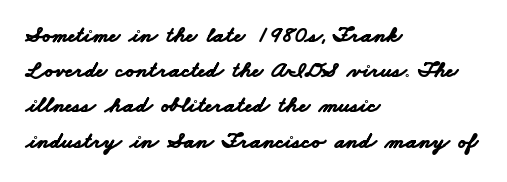
The image shows 23 px bold type; set left-aligned, normal line spacing (1.53x), normal letter spacing, not underlined.
